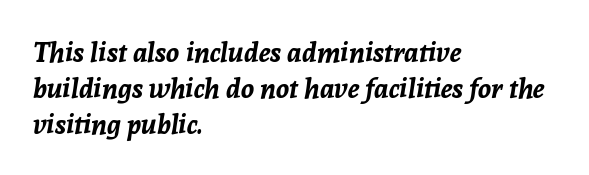
Q: Is the text bold? A: Yes.
Q: Is the text italic (slanted)? A: Yes, it leans right by about 8 degrees.
Q: Is the text underlined? A: No.
Q: How is the paragraph aligned? A: Left-aligned.
Q: Is the spacing between letters normal or unusually wide? A: Normal.
Q: Is the spacing between lines tight, normal or loose? A: Normal.
